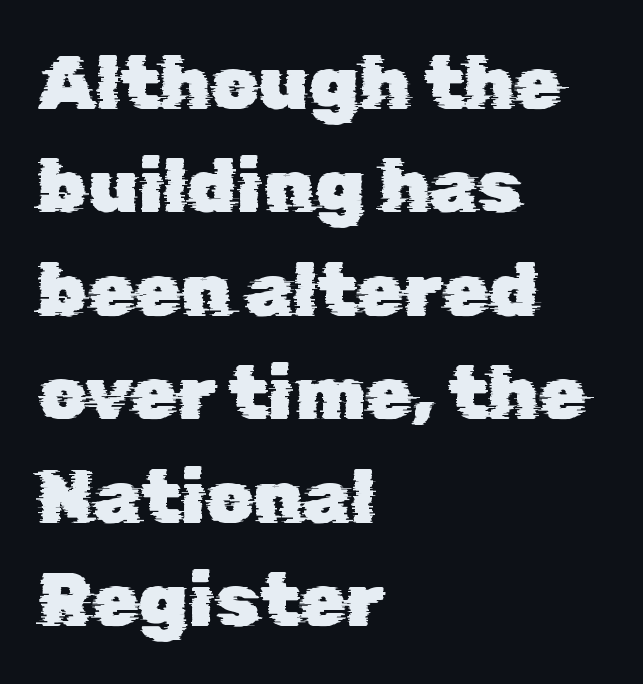
Q: Is the typeface a serif or a sans-serif typeface? A: Sans-serif.
Q: Is the text underlined? A: No.
Q: How is the paragraph aligned? A: Left-aligned.
Q: Is the spacing between letters normal or unusually wide? A: Normal.
Q: Is the spacing between lines tight, normal or loose? A: Normal.
Q: Width (condensed, normal, or wide)? A: Normal.
Q: Stroke contrast? A: Low.
Q: x-height? A: Medium.
Q: Monospaced? A: No.
